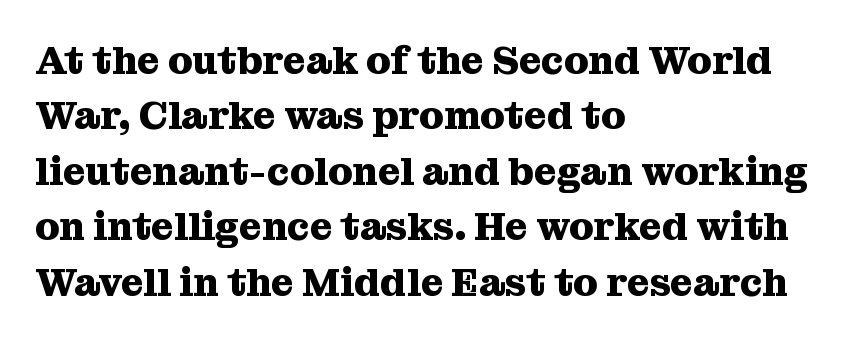
Summary of vertical rhythm: regular, with standard interline spacing. Do the characters align in a grid? No, the font is proportional. Vertical strokes here are truly vertical. Regarding serifs, this sample has them. These lines stack with their left ends in a neat column. The glyphs have the mass of a bold cut.
